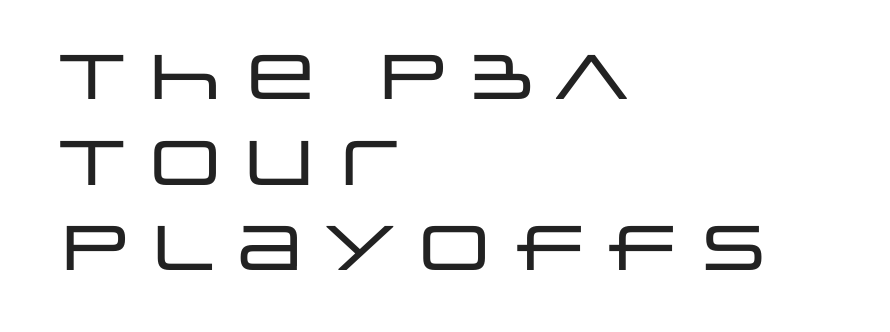
Q: Is the text italic (slanted)? A: No, it is upright.
Q: Is the typeface a serif or a sans-serif typeface? A: Sans-serif.
Q: Is the text underlined? A: No.
Q: How is the paragraph aligned? A: Left-aligned.
Q: Is the spacing between letters normal or unusually wide? A: Normal.
Q: Is the spacing between lines tight, normal or loose? A: Normal.
Q: Width (condensed, normal, or wide)? A: Wide.
Q: Stroke contrast? A: Low.
Q: x-height? A: Large.
Q: Monospaced? A: No.
